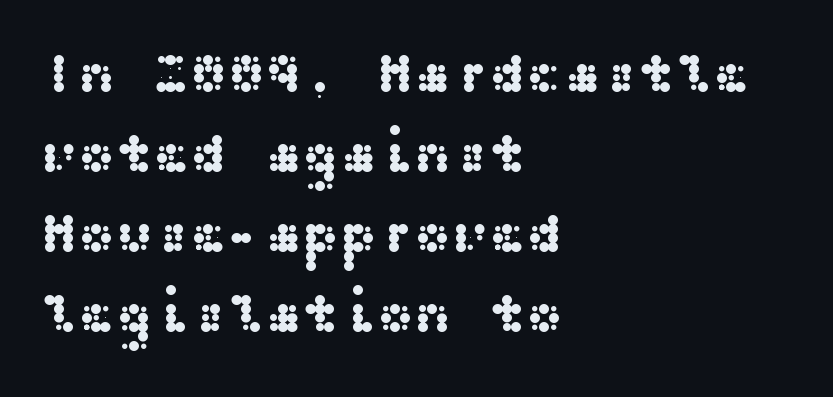
Q: Is the text italic (slanted)? A: No, it is upright.
Q: Is the typeface a serif or a sans-serif typeface? A: Sans-serif.
Q: Is the text underlined? A: No.
Q: How is the paragraph aligned? A: Left-aligned.
Q: Is the spacing between letters normal or unusually wide? A: Normal.
Q: Is the spacing between lines tight, normal or loose? A: Normal.
Q: Width (condensed, normal, or wide)? A: Wide.
Q: Stroke contrast? A: Medium.
Q: x-height? A: Medium.
